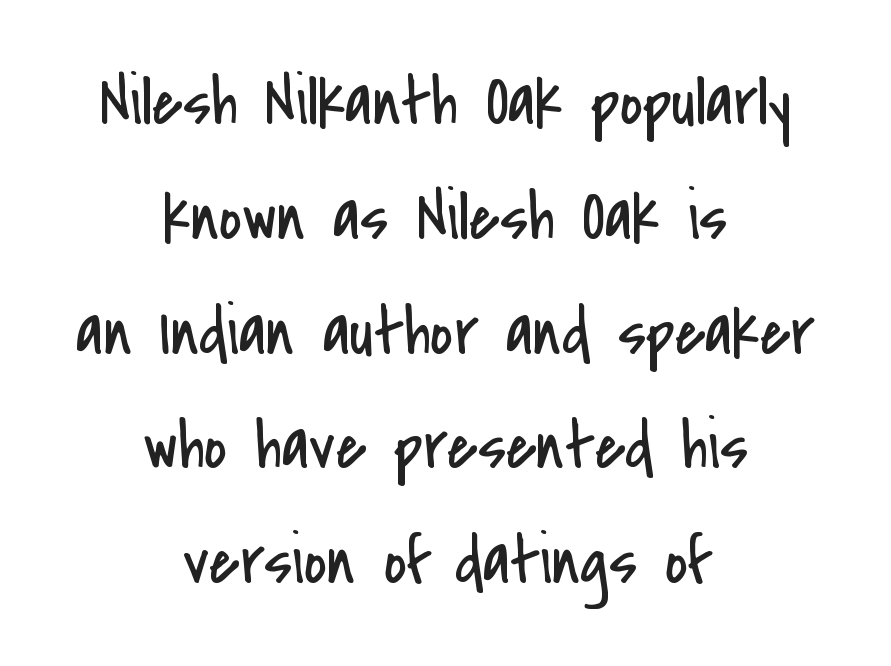
What kind of face is this? One without serifs — a sans. Proportional: the letters do not fall into vertical columns. Every character sits straight up, as roman type does. Short and long lines alike share a common midpoint. The foot of each line stays bare and open.
